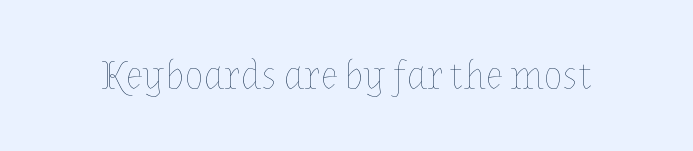
Q: Is the text bold? A: No.
Q: Is the text italic (slanted)? A: No, it is upright.
Q: Is the text underlined? A: No.
Q: Is the spacing between letters normal or unusually wide? A: Normal.
Q: Width (condensed, normal, or wide)? A: Normal.
Q: Stroke contrast? A: Low.
Q: x-height? A: Medium.
Q: Monospaced? A: No.
